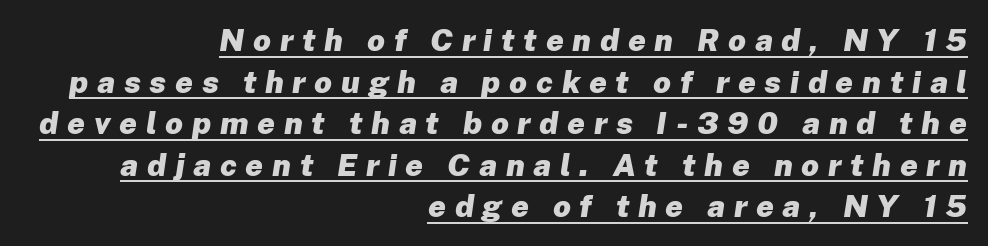
{"italic": "yes", "lean": "right", "slant_degrees": 8, "bold": "yes", "weight": "heavy", "width": "normal", "stroke_contrast": "low", "x_height": "medium", "monospaced": "no", "underline": "yes", "align": "right", "line_spacing": "normal", "line_spacing_ratio": 1.34, "letter_spacing": "wide", "letter_spacing_em": 0.28, "glyph_px": 31}
